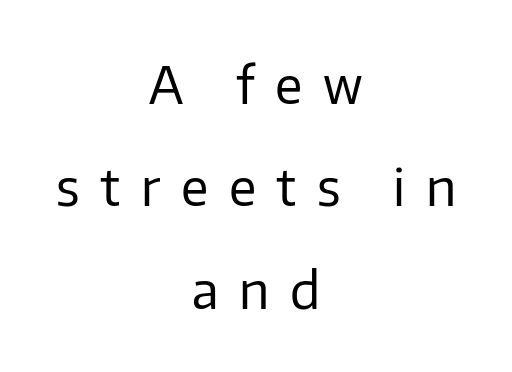
{"serif": "no", "italic": "no", "bold": "no", "weight": "regular", "width": "normal", "stroke_contrast": "low", "x_height": "medium", "monospaced": "no", "underline": "no", "align": "center", "line_spacing": "loose", "line_spacing_ratio": 2.05, "letter_spacing": "wide", "letter_spacing_em": 0.41, "glyph_px": 50}
